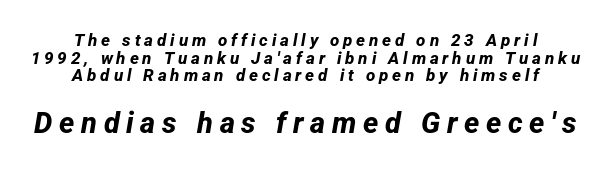
The image shows 29 px bold sans-serif type; set centered, tight line spacing (1.03x), unusually wide letter spacing (+0.23 em), not underlined; the second (bottom) block is 1.71x larger; low stroke contrast and a medium x-height.
